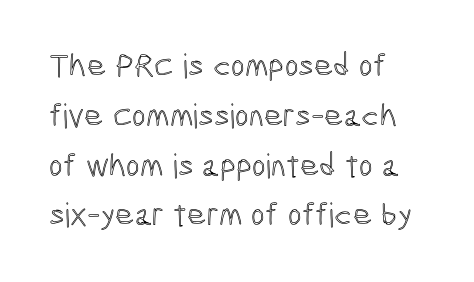
Spacing verdict: proportional, widths tailored to each character. Nothing unusual about the tracking: characters are spaced as the font intends. Horizontal bands of white between lines are of average thickness. Check the space under the baseline: it is left empty. Notice how the passage keeps a crisp vertical edge on the left only. Italic? Not at all — the glyphs are vertical.
